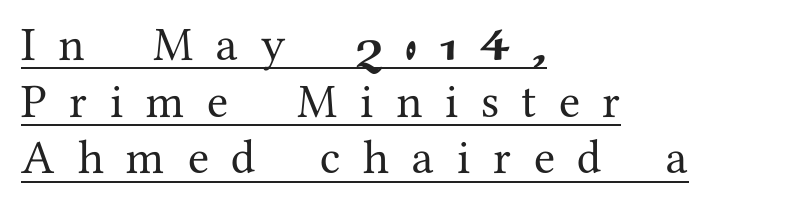
Q: Is the text italic (slanted)? A: No, it is upright.
Q: Is the typeface a serif or a sans-serif typeface? A: Serif.
Q: Is the text underlined? A: Yes.
Q: How is the paragraph aligned? A: Left-aligned.
Q: Is the spacing between letters normal or unusually wide? A: Unusually wide.
Q: Width (condensed, normal, or wide)? A: Normal.
Q: Stroke contrast? A: Medium.
Q: x-height? A: Medium.
Q: Monospaced? A: No.
